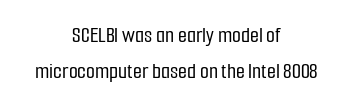
{"italic": "no", "underline": "no", "align": "center", "line_spacing": "normal", "line_spacing_ratio": 1.57, "letter_spacing": "normal", "letter_spacing_em": 0.0, "glyph_px": 23}
